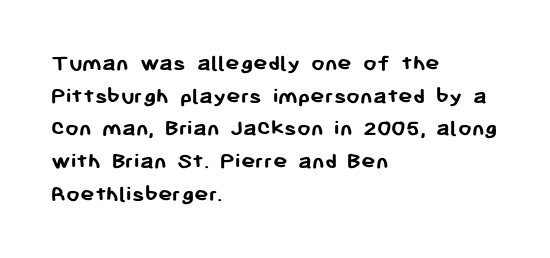
{"italic": "no", "bold": "yes", "underline": "no", "align": "left", "line_spacing": "normal", "line_spacing_ratio": 1.36, "letter_spacing": "normal", "letter_spacing_em": 0.0, "glyph_px": 24}
